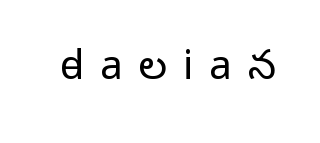
{"serif": "no", "italic": "no", "bold": "no", "weight": "light", "width": "normal", "stroke_contrast": "low", "x_height": "medium", "monospaced": "no", "underline": "no", "letter_spacing": "wide", "letter_spacing_em": 0.4, "glyph_px": 40}
